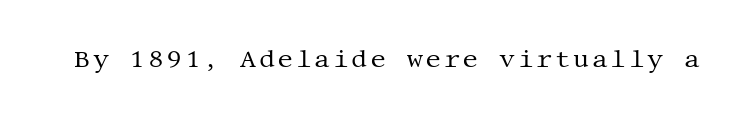
{"italic": "no", "bold": "no", "underline": "no", "glyph_px": 25}
